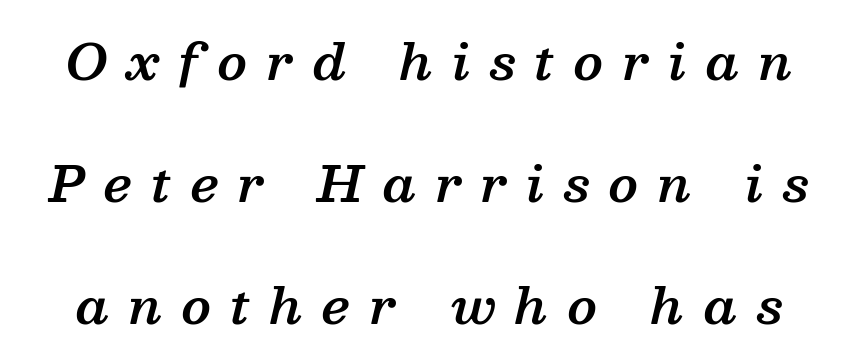
Q: Is the text bold? A: Semi-bold.
Q: Is the text italic (slanted)? A: Yes, it leans right by about 13 degrees.
Q: Is the typeface a serif or a sans-serif typeface? A: Serif.
Q: Is the text underlined? A: No.
Q: Is the spacing between letters normal or unusually wide? A: Unusually wide.
Q: Is the spacing between lines tight, normal or loose? A: Loose.
Q: Width (condensed, normal, or wide)? A: Normal.
Q: Stroke contrast? A: Medium.
Q: x-height? A: Medium.
Q: Monospaced? A: No.
